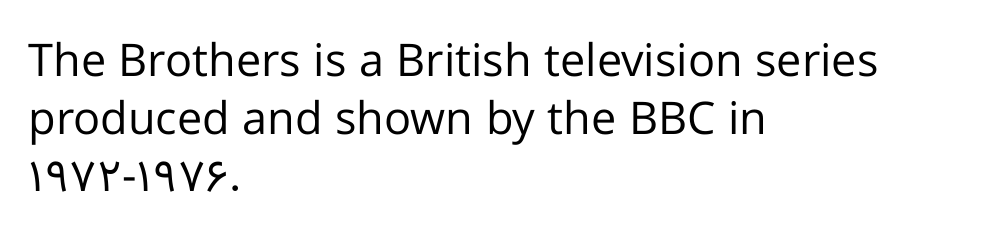
The image shows 45 px regular-weight sans-serif type, upright; set left-aligned, normal line spacing (1.28x), normal letter spacing, not underlined; low stroke contrast and a medium x-height.
